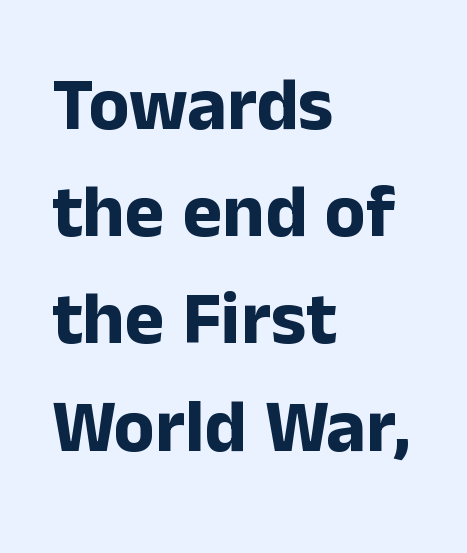
The image shows 75 px bold sans-serif type, upright; set left-aligned, normal line spacing (1.43x), normal letter spacing, not underlined; low stroke contrast and a medium x-height.
